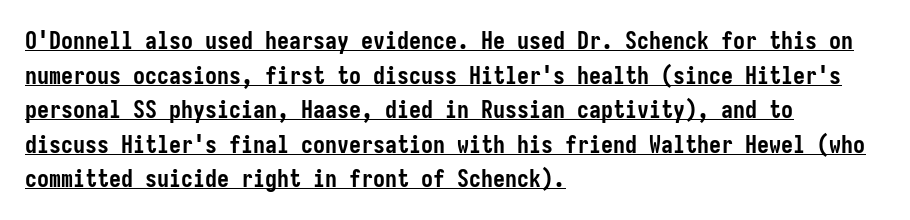
Q: Is the text bold? A: Yes.
Q: Is the text italic (slanted)? A: No, it is upright.
Q: Is the text underlined? A: Yes.
Q: How is the paragraph aligned? A: Left-aligned.
Q: Is the spacing between letters normal or unusually wide? A: Normal.
Q: Is the spacing between lines tight, normal or loose? A: Normal.
